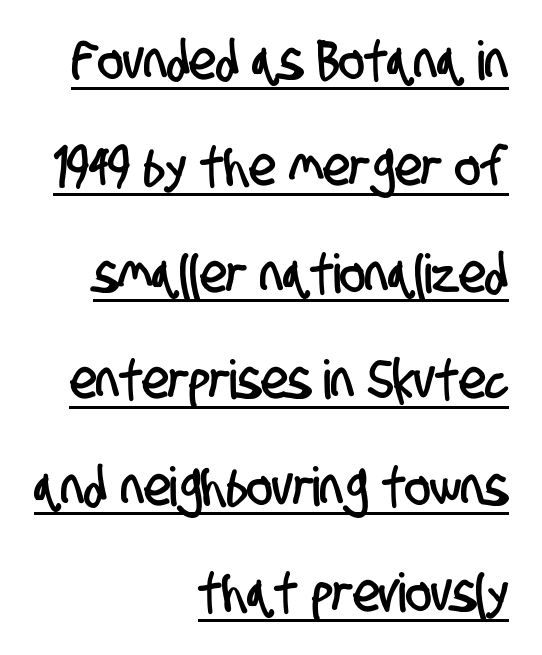
{"serif": "no", "width": "condensed", "stroke_contrast": "low", "x_height": "large", "monospaced": "no", "underline": "yes", "align": "right", "line_spacing": "loose", "line_spacing_ratio": 1.97, "letter_spacing": "normal", "letter_spacing_em": 0.0, "glyph_px": 54}
